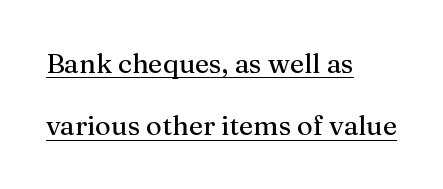
{"italic": "no", "underline": "yes", "align": "left", "line_spacing": "loose", "line_spacing_ratio": 2.31, "letter_spacing": "normal", "letter_spacing_em": 0.0, "glyph_px": 27}
